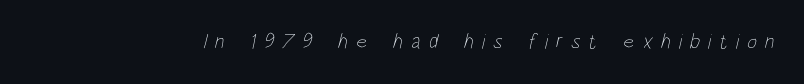
The image shows 21 px text type; set unusually wide letter spacing (+0.39 em), not underlined.
